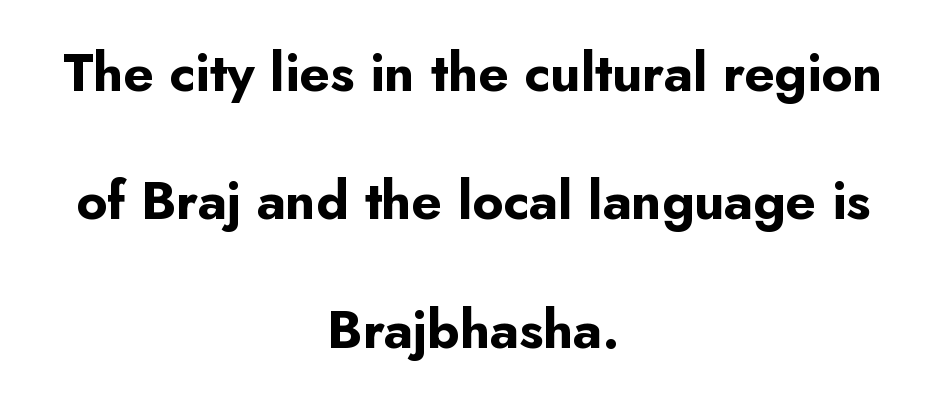
Q: Is the text bold? A: Yes.
Q: Is the text italic (slanted)? A: No, it is upright.
Q: Is the typeface a serif or a sans-serif typeface? A: Sans-serif.
Q: Is the text underlined? A: No.
Q: How is the paragraph aligned? A: Centered.
Q: Is the spacing between letters normal or unusually wide? A: Normal.
Q: Is the spacing between lines tight, normal or loose? A: Loose.
Q: Width (condensed, normal, or wide)? A: Normal.
Q: Stroke contrast? A: Low.
Q: x-height? A: Small.
Q: Monospaced? A: No.
